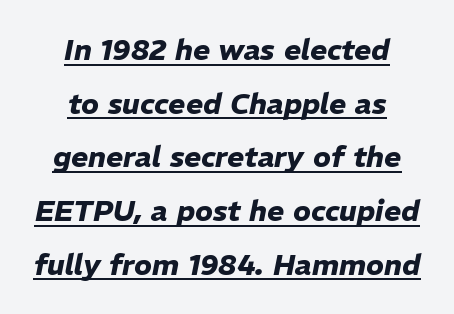
Q: Is the text bold? A: Yes.
Q: Is the text italic (slanted)? A: Yes, it leans right by about 11 degrees.
Q: Is the text underlined? A: Yes.
Q: How is the paragraph aligned? A: Centered.
Q: Is the spacing between letters normal or unusually wide? A: Normal.
Q: Width (condensed, normal, or wide)? A: Normal.
Q: Stroke contrast? A: Low.
Q: x-height? A: Medium.
Q: Monospaced? A: No.
